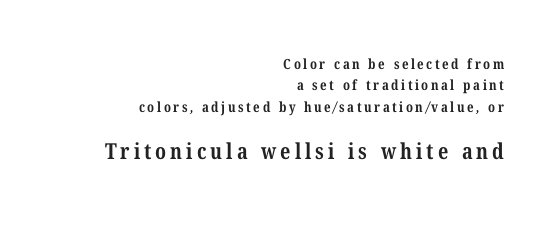
The image shows 22 px bold type; set right-aligned, normal line spacing (1.52x), not underlined; the second (bottom) block is 1.57x larger.
